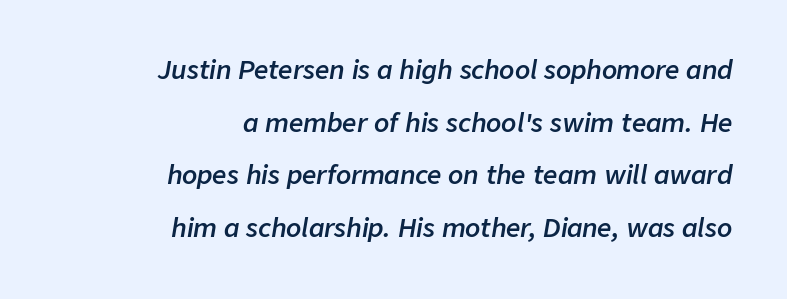
{"italic": "yes", "lean": "right", "slant_degrees": 9, "bold": "semi", "underline": "no", "align": "right", "line_spacing": "loose", "line_spacing_ratio": 2.11, "letter_spacing": "normal", "letter_spacing_em": 0.0, "glyph_px": 25}
